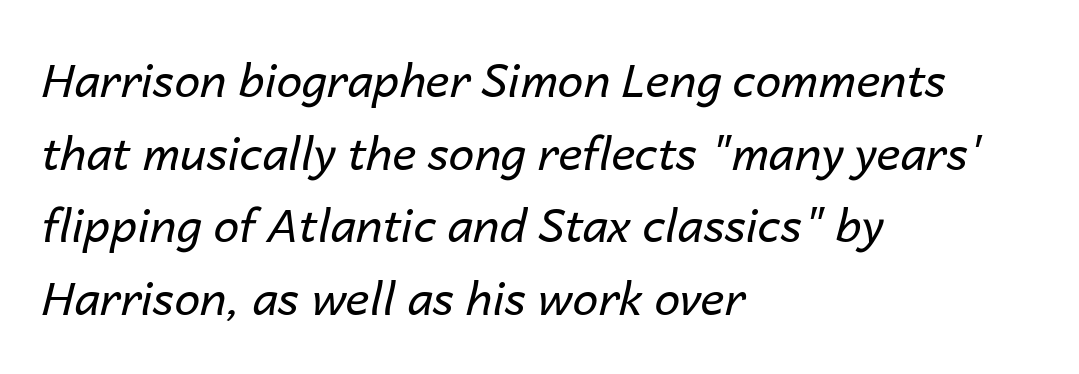
Characters are canted at an angle relative to the baseline's perpendicular. The typeface has the unassuming heft of standard copy or less. Quick note: underline off. The paragraph has a hard left edge and a soft right edge.
